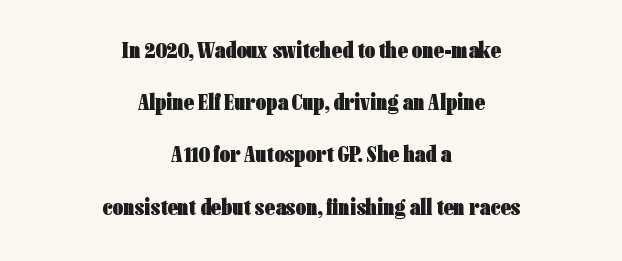
{"italic": "no", "bold": "yes", "underline": "no", "align": "center", "line_spacing": "loose", "line_spacing_ratio": 2.27, "letter_spacing": "normal", "letter_spacing_em": 0.0, "glyph_px": 23}
